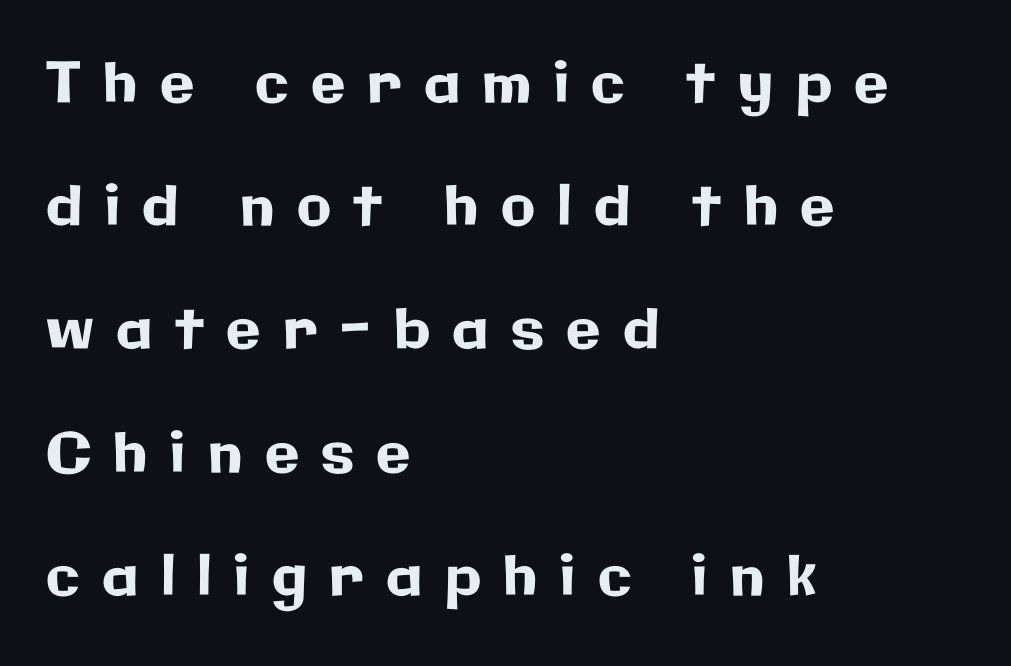
The passage shown is typed in a proportional face where columns would drift. The font family rendered here belongs to the sans-serif group. In CSS terms this would be text-align: left. Every stem runs plumb, perpendicular to the baseline.
